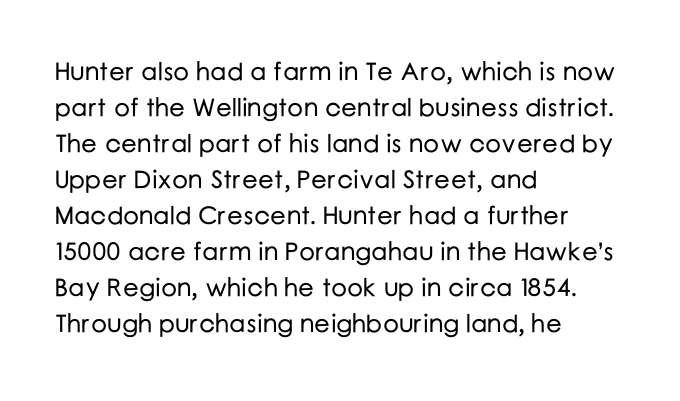
{"italic": "no", "underline": "no", "align": "left", "line_spacing": "normal", "line_spacing_ratio": 1.44, "letter_spacing": "normal", "letter_spacing_em": 0.0, "glyph_px": 25}
